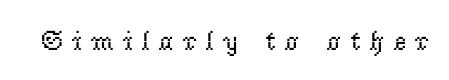
The image shows 28 px regular-weight serif type, upright; set unusually wide letter spacing (+0.3 em), not underlined; low stroke contrast and a small x-height.
